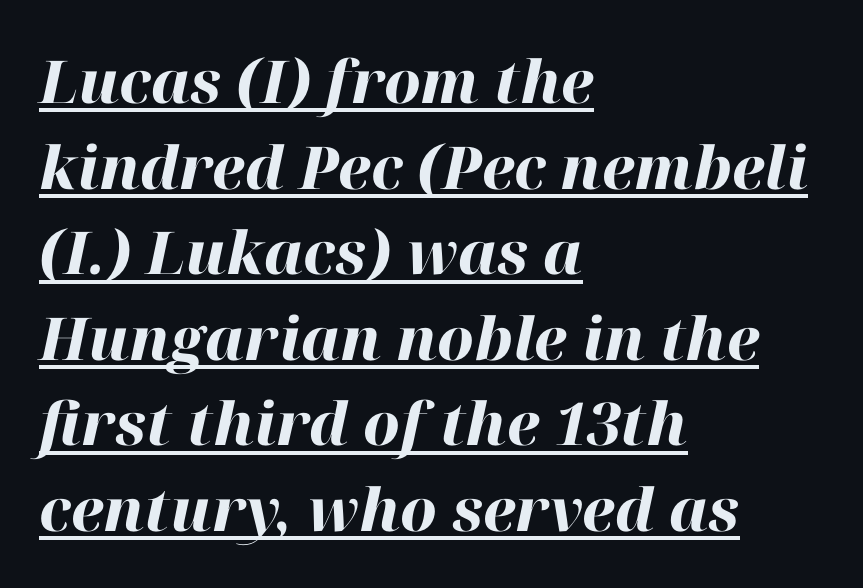
Set as a true bold cut, around the 700 mark. What stands out about the letter spacing? Nothing — it is the standard amount. Underlined type. Compared with a centered layout, this one pins lines to the left instead. A normal amount of white space separates one row of letters from the next. An italicized treatment has been applied to the whole sample.
